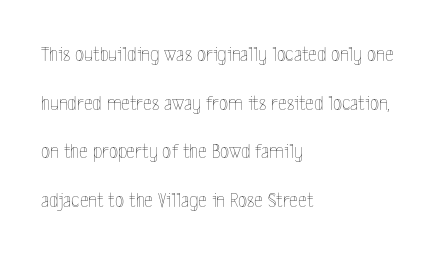
Q: Is the text bold? A: No.
Q: Is the text italic (slanted)? A: No, it is upright.
Q: Is the text underlined? A: No.
Q: How is the paragraph aligned? A: Left-aligned.
Q: Is the spacing between letters normal or unusually wide? A: Normal.
Q: Is the spacing between lines tight, normal or loose? A: Loose.
